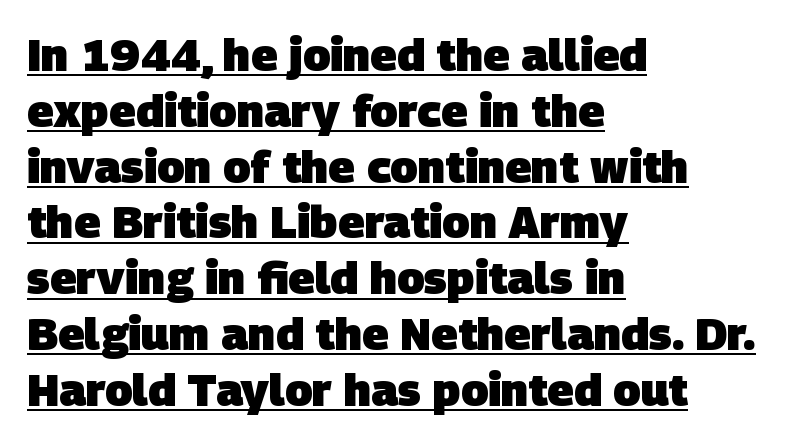
Q: Is the text bold? A: Yes.
Q: Is the typeface a serif or a sans-serif typeface? A: Sans-serif.
Q: Is the text underlined? A: Yes.
Q: How is the paragraph aligned? A: Left-aligned.
Q: Is the spacing between letters normal or unusually wide? A: Normal.
Q: Width (condensed, normal, or wide)? A: Normal.
Q: Stroke contrast? A: Low.
Q: x-height? A: Large.
Q: Monospaced? A: No.
